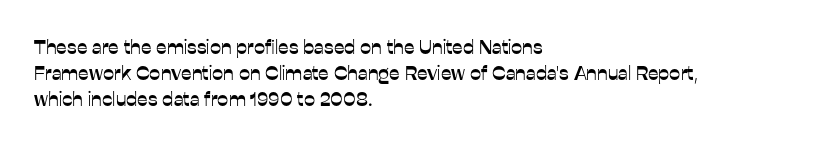
The image shows 20 px text type, upright; set left-aligned, normal line spacing (1.31x), normal letter spacing, not underlined.
